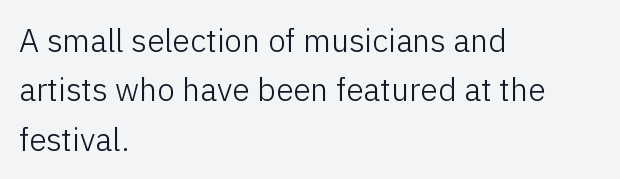
Q: Is the text bold? A: No.
Q: Is the text italic (slanted)? A: No, it is upright.
Q: Is the typeface a serif or a sans-serif typeface? A: Sans-serif.
Q: Is the text underlined? A: No.
Q: How is the paragraph aligned? A: Left-aligned.
Q: Is the spacing between letters normal or unusually wide? A: Normal.
Q: Is the spacing between lines tight, normal or loose? A: Normal.
Q: Width (condensed, normal, or wide)? A: Normal.
Q: Stroke contrast? A: Low.
Q: x-height? A: Medium.
Q: Monospaced? A: No.
